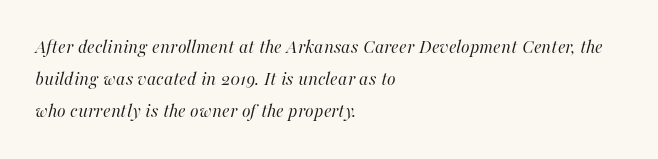
{"italic": "yes", "lean": "right", "slant_degrees": 16, "bold": "no", "underline": "no", "align": "left", "line_spacing": "normal", "line_spacing_ratio": 1.59, "letter_spacing": "normal", "letter_spacing_em": 0.0, "glyph_px": 20}
